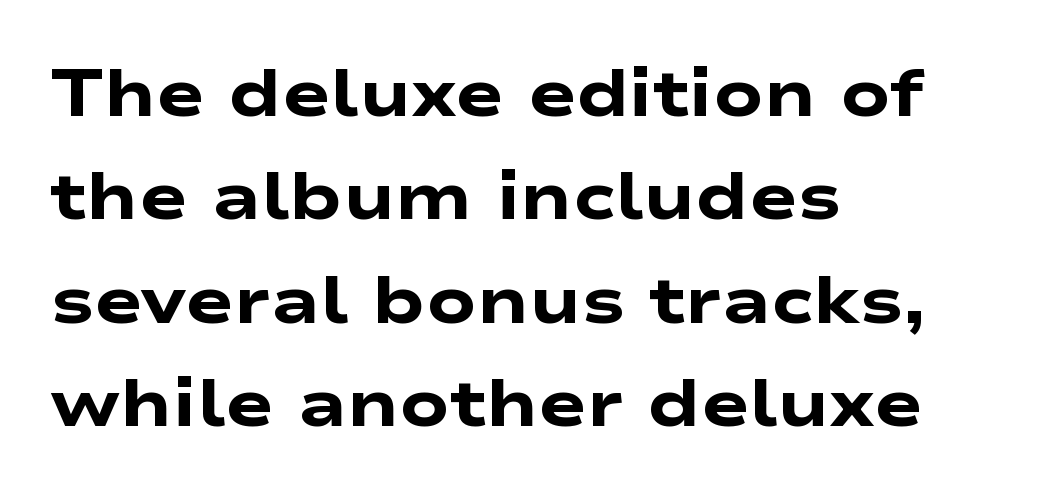
The image shows 65 px heavy, wide sans-serif type; set left-aligned, normal line spacing (1.59x), normal letter spacing, not underlined; low stroke contrast and a medium x-height.
